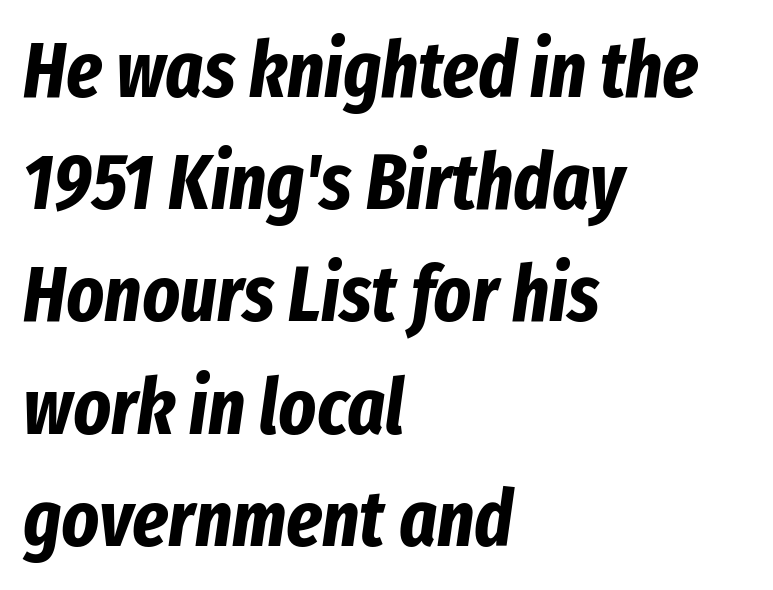
Q: Is the text bold? A: Yes.
Q: Is the text italic (slanted)? A: Yes, it leans right by about 8 degrees.
Q: Is the text underlined? A: No.
Q: How is the paragraph aligned? A: Left-aligned.
Q: Is the spacing between letters normal or unusually wide? A: Normal.
Q: Is the spacing between lines tight, normal or loose? A: Normal.
Q: Width (condensed, normal, or wide)? A: Condensed.
Q: Stroke contrast? A: Low.
Q: x-height? A: Medium.
Q: Monospaced? A: No.
